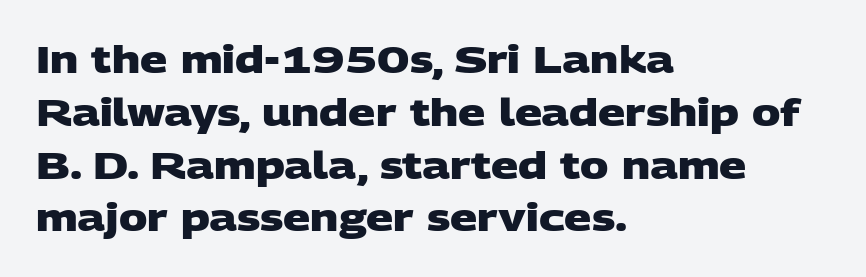
The image shows 38 px heavy, wide sans-serif type; set left-aligned, normal line spacing (1.39x), normal letter spacing, not underlined; low stroke contrast and a large x-height.
